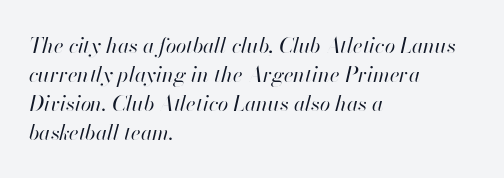
{"italic": "yes", "lean": "right", "slant_degrees": 13, "bold": "no", "underline": "no", "align": "left", "line_spacing": "normal", "line_spacing_ratio": 1.38, "letter_spacing": "normal", "letter_spacing_em": 0.0, "glyph_px": 21}
